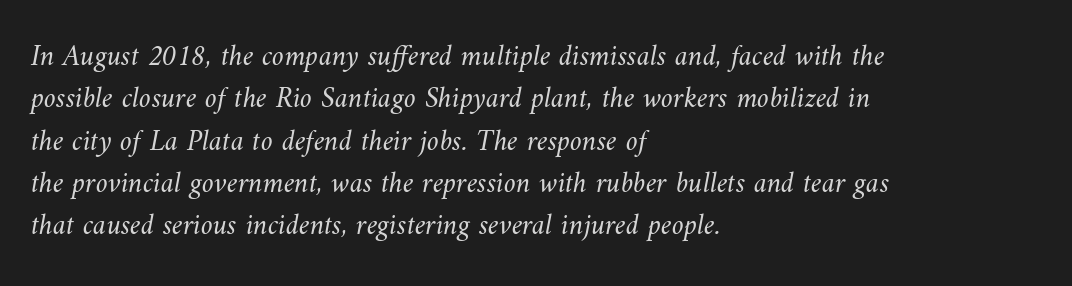
The image shows 30 px light type; set left-aligned, normal line spacing (1.41x), normal letter spacing, not underlined; medium stroke contrast and a small x-height.
